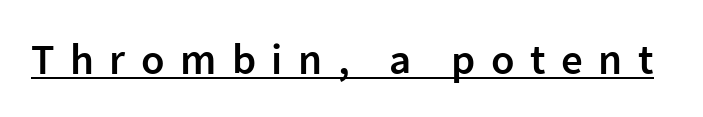
The sample's only ornament is a line tracing under the words. Every stem runs plumb, perpendicular to the baseline. This sample uses expanded letter spacing, leaving extra air between glyphs. The rendering uses natural spacing where letterforms have individual widths. Look at the stroke-to-counter ratio: somewhat heavy, a semibold. Is this a sans? Yes — the strokes have no serifs.
